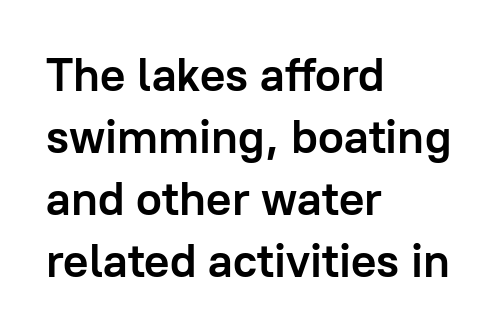
{"serif": "no", "italic": "no", "bold": "yes", "weight": "semibold", "width": "normal", "stroke_contrast": "low", "x_height": "medium", "monospaced": "no", "underline": "no", "align": "left", "line_spacing": "normal", "line_spacing_ratio": 1.32, "letter_spacing": "normal", "letter_spacing_em": 0.0, "glyph_px": 47}
